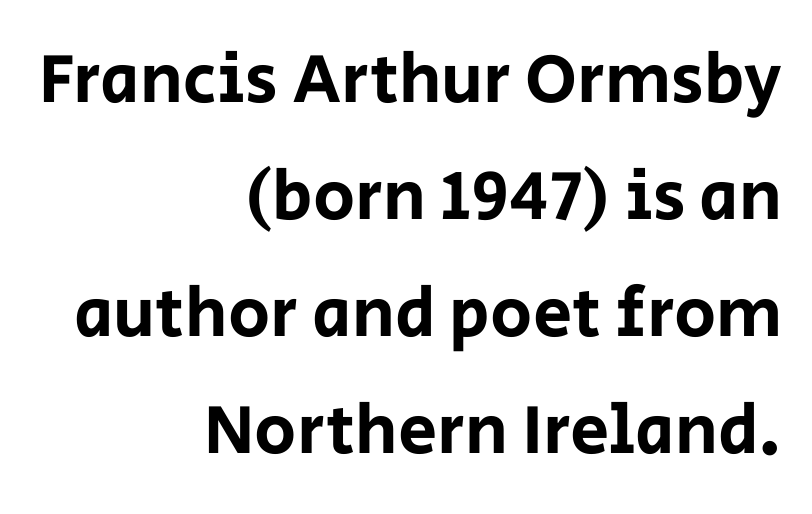
The image shows 70 px sans-serif type, upright; set right-aligned, normal line spacing (1.67x), normal letter spacing, not underlined; low stroke contrast and a large x-height.
